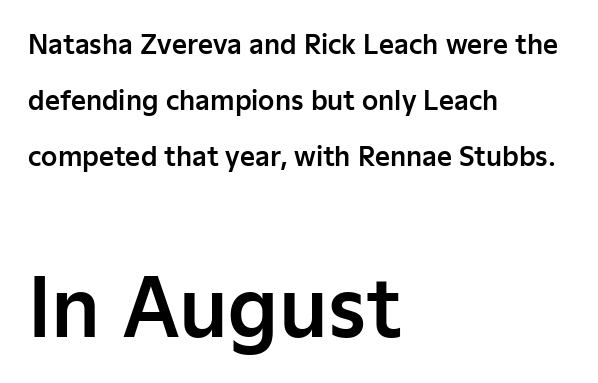
{"serif": "no", "italic": "no", "width": "normal", "stroke_contrast": "low", "x_height": "medium", "monospaced": "no", "underline": "no", "align": "left", "line_spacing": "loose", "line_spacing_ratio": 2.15, "letter_spacing": "normal", "letter_spacing_em": 0.0, "larger_block": "second", "size_ratio": 3.04, "glyph_px": 79}
